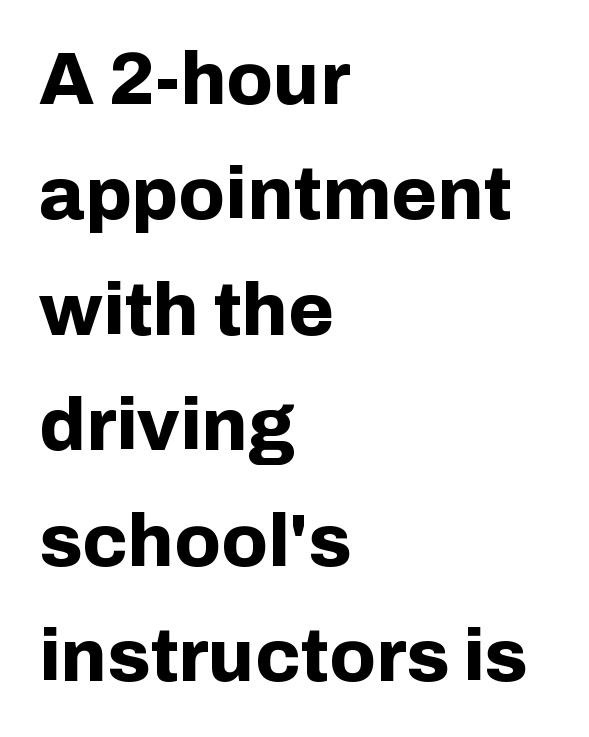
Q: Is the text bold? A: Yes.
Q: Is the text italic (slanted)? A: No, it is upright.
Q: Is the typeface a serif or a sans-serif typeface? A: Sans-serif.
Q: Is the text underlined? A: No.
Q: How is the paragraph aligned? A: Left-aligned.
Q: Is the spacing between letters normal or unusually wide? A: Normal.
Q: Is the spacing between lines tight, normal or loose? A: Normal.
Q: Width (condensed, normal, or wide)? A: Normal.
Q: Stroke contrast? A: Low.
Q: x-height? A: Medium.
Q: Monospaced? A: No.
